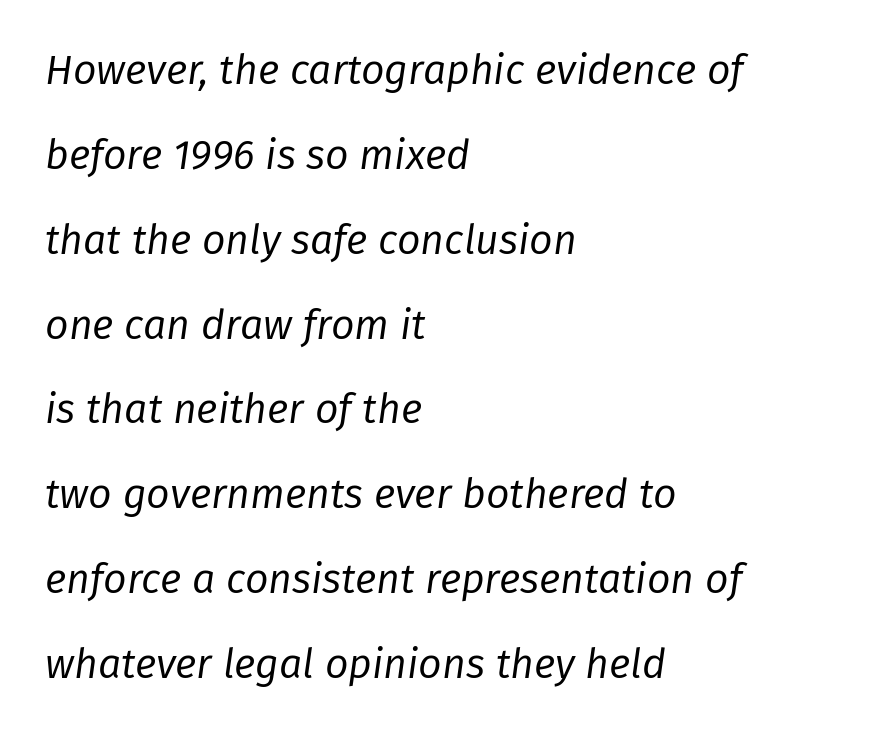
{"italic": "yes", "lean": "right", "slant_degrees": 8, "bold": "no", "weight": "regular", "width": "normal", "stroke_contrast": "low", "x_height": "medium", "monospaced": "no", "underline": "no", "align": "left", "line_spacing": "loose", "line_spacing_ratio": 2.07, "letter_spacing": "normal", "letter_spacing_em": 0.0, "glyph_px": 41}
